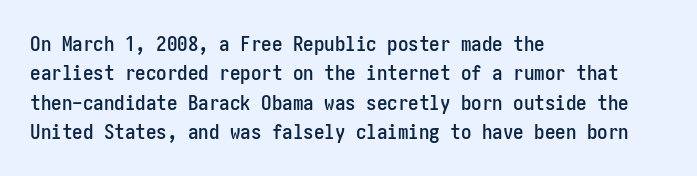
Q: Is the text italic (slanted)? A: No, it is upright.
Q: Is the text underlined? A: No.
Q: How is the paragraph aligned? A: Left-aligned.
Q: Is the spacing between letters normal or unusually wide? A: Normal.
Q: Is the spacing between lines tight, normal or loose? A: Normal.
